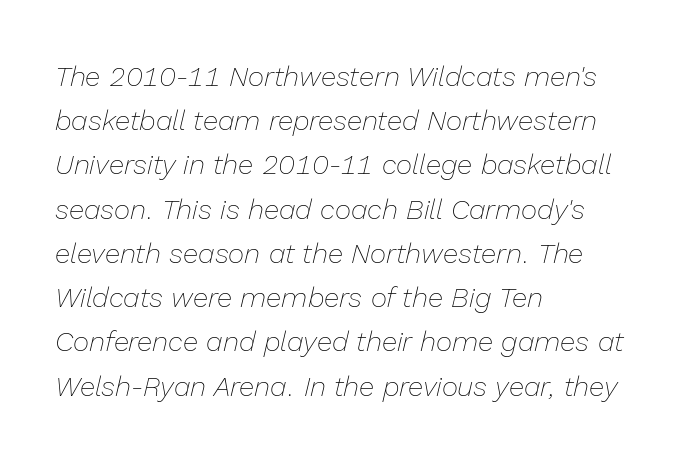
The image shows 28 px thin type, italic (leaning right); set left-aligned, normal line spacing (1.58x), normal letter spacing, not underlined; low stroke contrast and a medium x-height.
